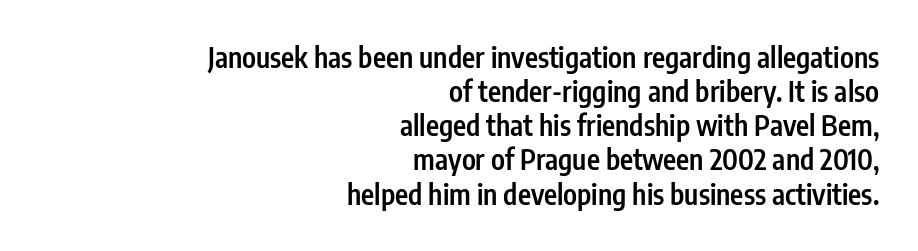
This is the in-between weight designers call semibold or demi. Tall strokes in this sample are plumb rather than angled. The glyphs in this specimen are sans serif. Check under the words: just untouched page. Nothing unusual about the tracking: characters are spaced as the font intends.
